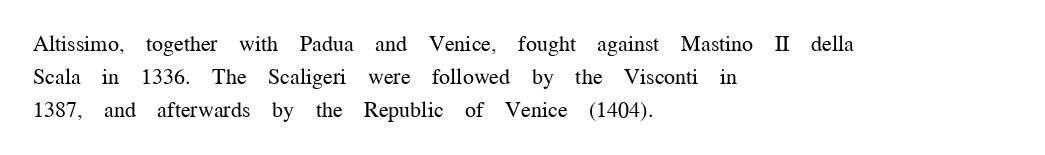
Descender tails drop into unmarked territory. Vertically, the passage feels balanced, rows spaced as you'd expect. The typesetter chose a ragged-right arrangement here. The typography opts for an upright posture over an oblique one. The rendering keeps characters at their native spacing. Stroke mass is kept to a normal reading level or below.
